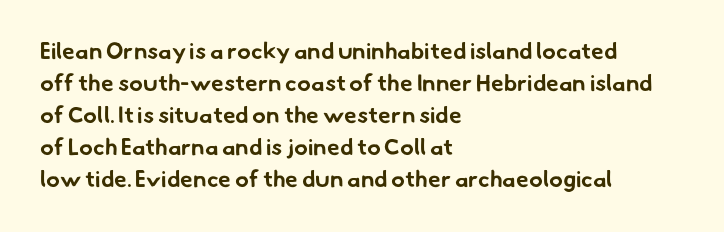
Q: Is the text bold? A: Yes.
Q: Is the text underlined? A: No.
Q: How is the paragraph aligned? A: Left-aligned.
Q: Is the spacing between letters normal or unusually wide? A: Normal.
Q: Is the spacing between lines tight, normal or loose? A: Normal.
